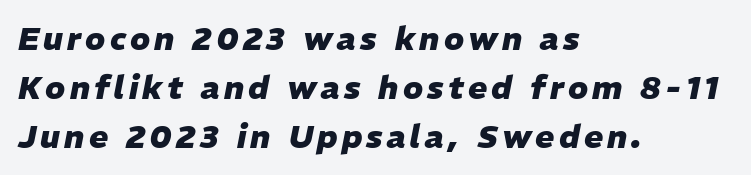
{"italic": "yes", "lean": "right", "slant_degrees": 11, "bold": "yes", "weight": "heavy", "width": "normal", "stroke_contrast": "low", "x_height": "medium", "monospaced": "no", "underline": "no", "align": "left", "line_spacing": "normal", "line_spacing_ratio": 1.53, "glyph_px": 32}
